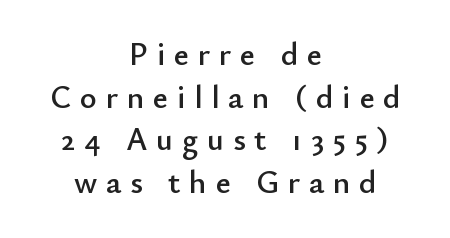
Teacher's note: observe the equal gaps on both sides — that is centered alignment. Each letter keeps its own natural width here, so spacing adapts to shape. Quick note: interline space is typical. Rule under the text: the space is simply empty. Style check: upright.
